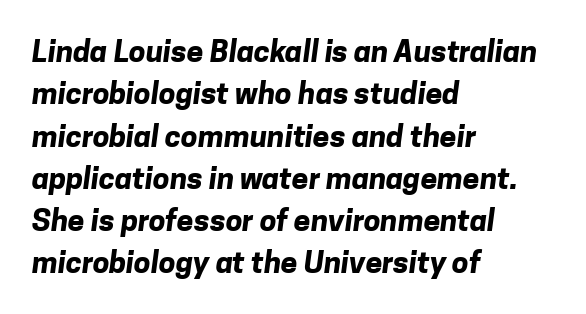
The image shows 30 px bold sans-serif type; set left-aligned, normal line spacing (1.41x), normal letter spacing, not underlined; low stroke contrast and a medium x-height.
